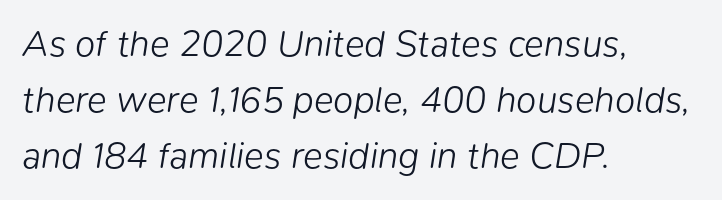
The image shows 37 px light type, italic (leaning right); set left-aligned, normal line spacing (1.51x), normal letter spacing, not underlined; low stroke contrast and a medium x-height.
